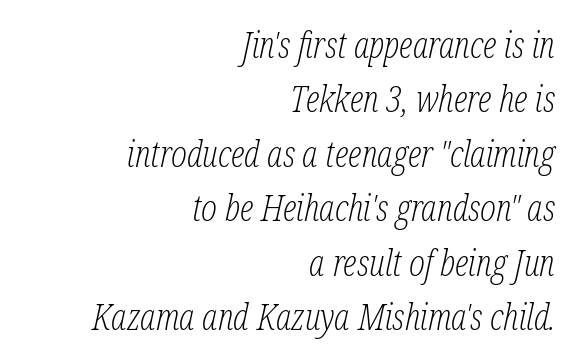
The image shows 37 px light, condensed serif type, italic (leaning right); set right-aligned, normal line spacing (1.47x), normal letter spacing, not underlined; low stroke contrast and a medium x-height.
